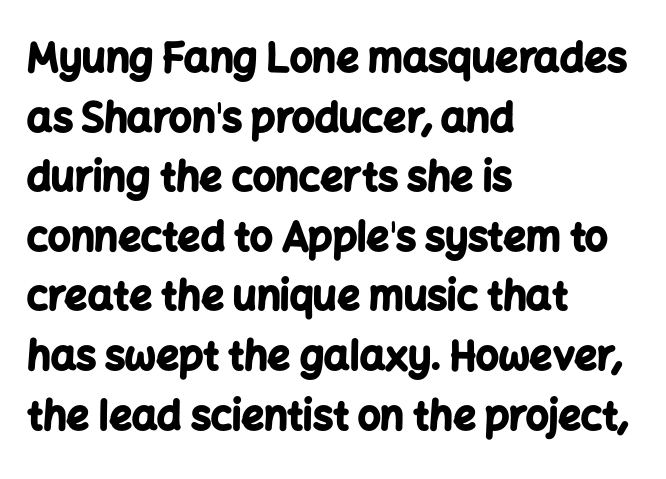
The image shows 40 px bold sans-serif type, upright; set left-aligned, normal line spacing (1.49x), normal letter spacing, not underlined; low stroke contrast and a medium x-height.
